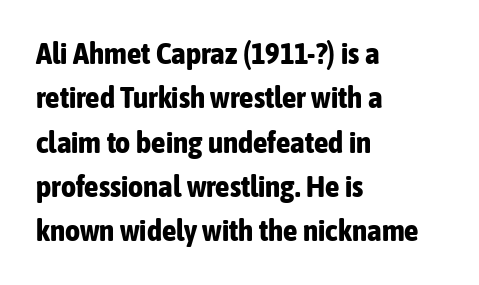
Q: Is the text bold? A: Yes.
Q: Is the text italic (slanted)? A: No, it is upright.
Q: Is the typeface a serif or a sans-serif typeface? A: Sans-serif.
Q: Is the text underlined? A: No.
Q: How is the paragraph aligned? A: Left-aligned.
Q: Is the spacing between letters normal or unusually wide? A: Normal.
Q: Is the spacing between lines tight, normal or loose? A: Normal.
Q: Width (condensed, normal, or wide)? A: Condensed.
Q: Stroke contrast? A: Low.
Q: x-height? A: Medium.
Q: Monospaced? A: No.
